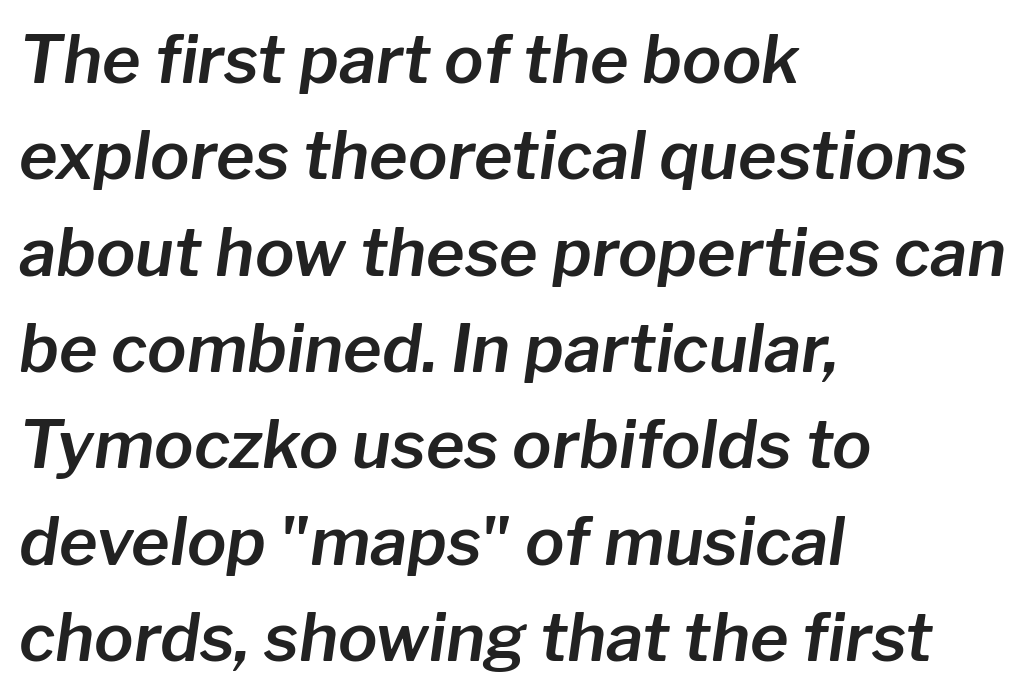
Q: Is the text italic (slanted)? A: Yes, it leans right by about 8 degrees.
Q: Is the text underlined? A: No.
Q: How is the paragraph aligned? A: Left-aligned.
Q: Is the spacing between letters normal or unusually wide? A: Normal.
Q: Is the spacing between lines tight, normal or loose? A: Normal.
Q: Width (condensed, normal, or wide)? A: Normal.
Q: Stroke contrast? A: Low.
Q: x-height? A: Medium.
Q: Monospaced? A: No.
